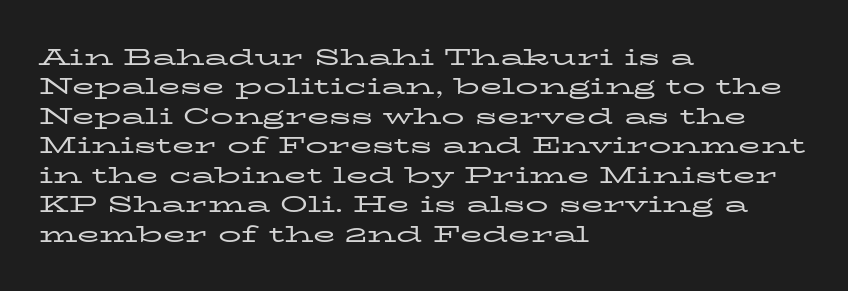
Q: Is the text bold? A: No.
Q: Is the text italic (slanted)? A: No, it is upright.
Q: Is the text underlined? A: No.
Q: How is the paragraph aligned? A: Left-aligned.
Q: Is the spacing between letters normal or unusually wide? A: Normal.
Q: Is the spacing between lines tight, normal or loose? A: Normal.
